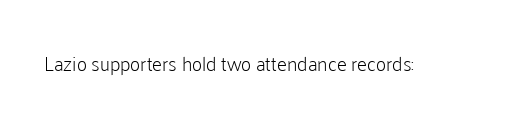
Q: Is the text bold? A: No.
Q: Is the text italic (slanted)? A: No, it is upright.
Q: Is the text underlined? A: No.
Q: Is the spacing between letters normal or unusually wide? A: Normal.
